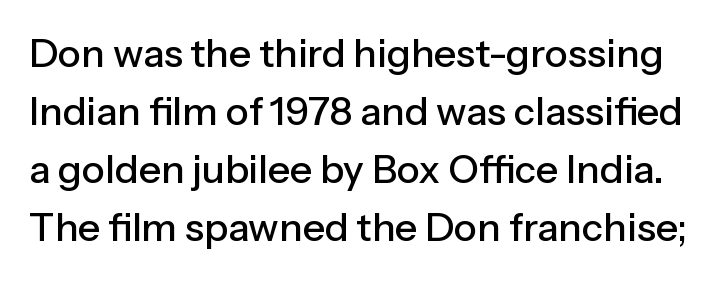
{"serif": "no", "italic": "no", "width": "normal", "stroke_contrast": "low", "x_height": "medium", "monospaced": "no", "underline": "no", "line_spacing": "normal", "line_spacing_ratio": 1.49, "letter_spacing": "normal", "letter_spacing_em": 0.0, "glyph_px": 39}
